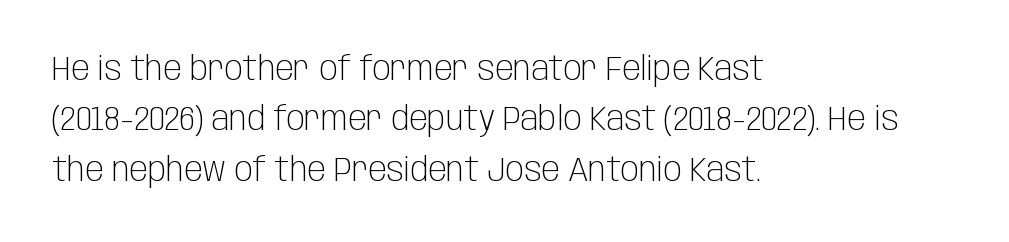
{"serif": "no", "italic": "no", "bold": "no", "weight": "light", "width": "condensed", "stroke_contrast": "low", "x_height": "large", "monospaced": "no", "underline": "no", "align": "left", "line_spacing": "normal", "line_spacing_ratio": 1.48, "letter_spacing": "normal", "letter_spacing_em": 0.0, "glyph_px": 34}
